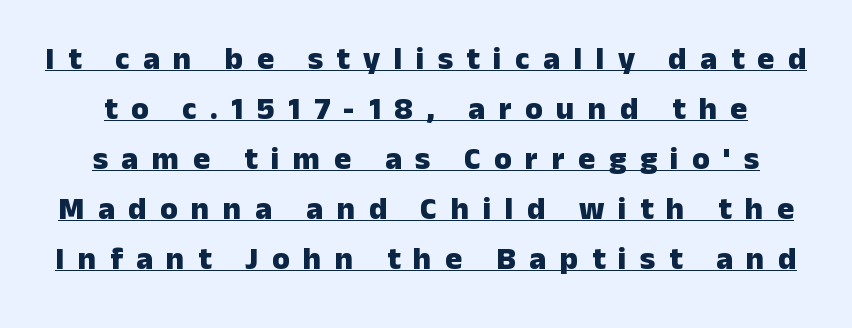
The image shows 32 px heavy sans-serif type, upright; set normal line spacing (1.56x), unusually wide letter spacing (+0.42 em), underlined; low stroke contrast and a medium x-height.
